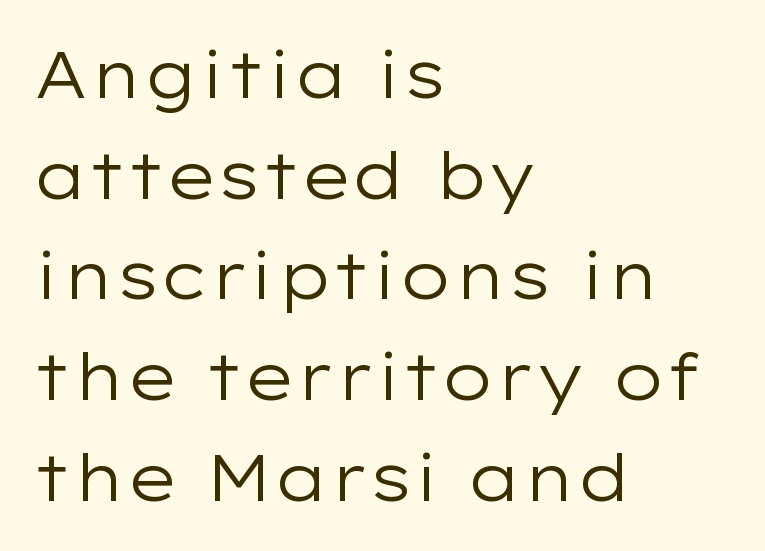
Q: Is the text bold? A: No.
Q: Is the text italic (slanted)? A: No, it is upright.
Q: Is the typeface a serif or a sans-serif typeface? A: Sans-serif.
Q: Is the text underlined? A: No.
Q: How is the paragraph aligned? A: Left-aligned.
Q: Is the spacing between letters normal or unusually wide? A: Normal.
Q: Is the spacing between lines tight, normal or loose? A: Normal.
Q: Width (condensed, normal, or wide)? A: Wide.
Q: Stroke contrast? A: Low.
Q: x-height? A: Medium.
Q: Monospaced? A: No.
